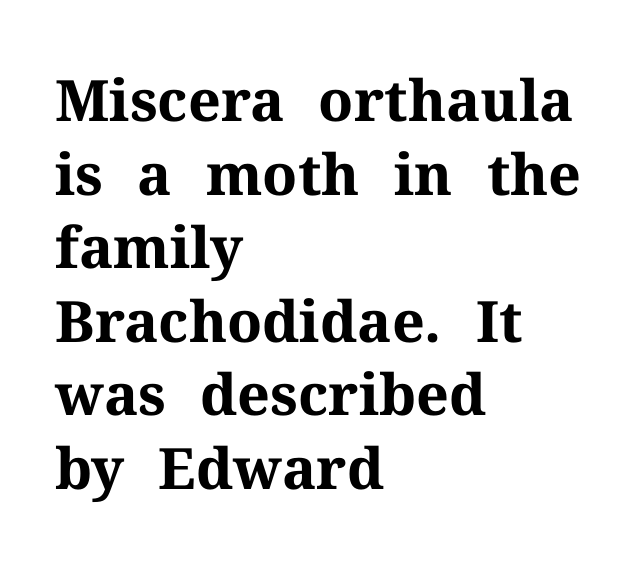
{"serif": "yes", "italic": "no", "bold": "yes", "weight": "bold", "width": "normal", "stroke_contrast": "medium", "x_height": "medium", "monospaced": "no", "underline": "no", "align": "left", "line_spacing": "normal", "line_spacing_ratio": 1.29, "letter_spacing": "normal", "letter_spacing_em": 0.0, "glyph_px": 57}
